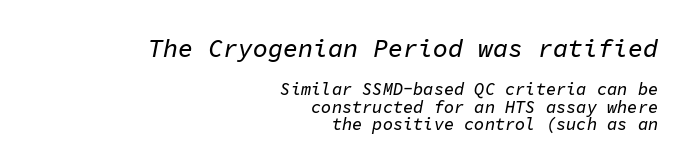
The image shows 25 px text type, italic (leaning right); set right-aligned, tight line spacing (1.04x), normal letter spacing, not underlined; the first (top) block is 1.47x larger.
